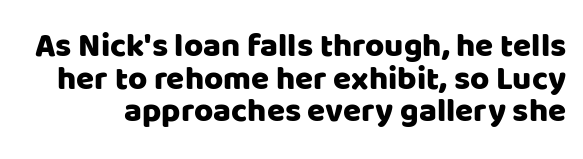
{"serif": "no", "italic": "no", "width": "normal", "stroke_contrast": "low", "x_height": "large", "monospaced": "no", "underline": "no", "line_spacing": "tight", "line_spacing_ratio": 0.99, "letter_spacing": "normal", "letter_spacing_em": 0.0, "glyph_px": 33}
